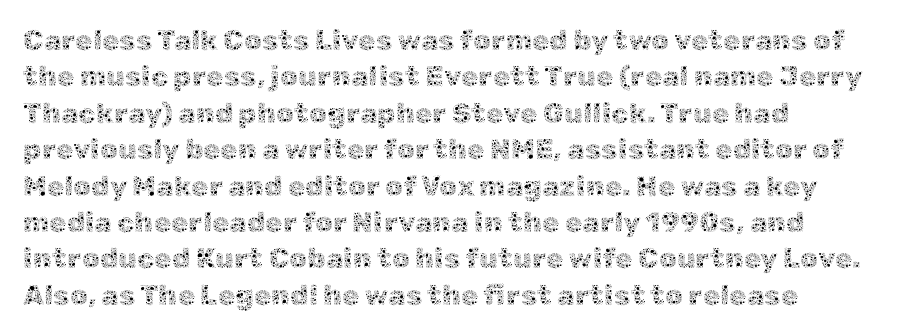
{"italic": "no", "bold": "no", "weight": "thin", "width": "normal", "x_height": "medium", "monospaced": "no", "underline": "no", "align": "left", "line_spacing": "normal", "line_spacing_ratio": 1.3, "letter_spacing": "normal", "letter_spacing_em": 0.0, "glyph_px": 28}
